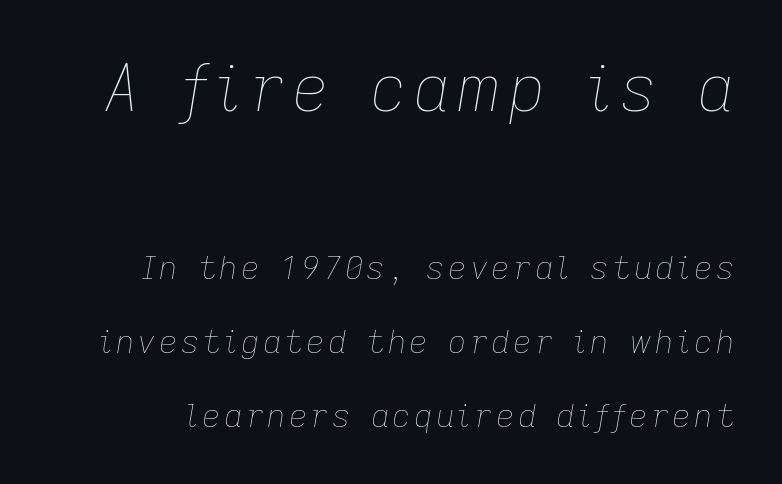
The foot of each line stays bare and open. Bigger letters appear in the top chunk; the bottom chunk is reduced. Rendered with sloped, italic letterforms. Weight class: somewhere from thin through regular.
